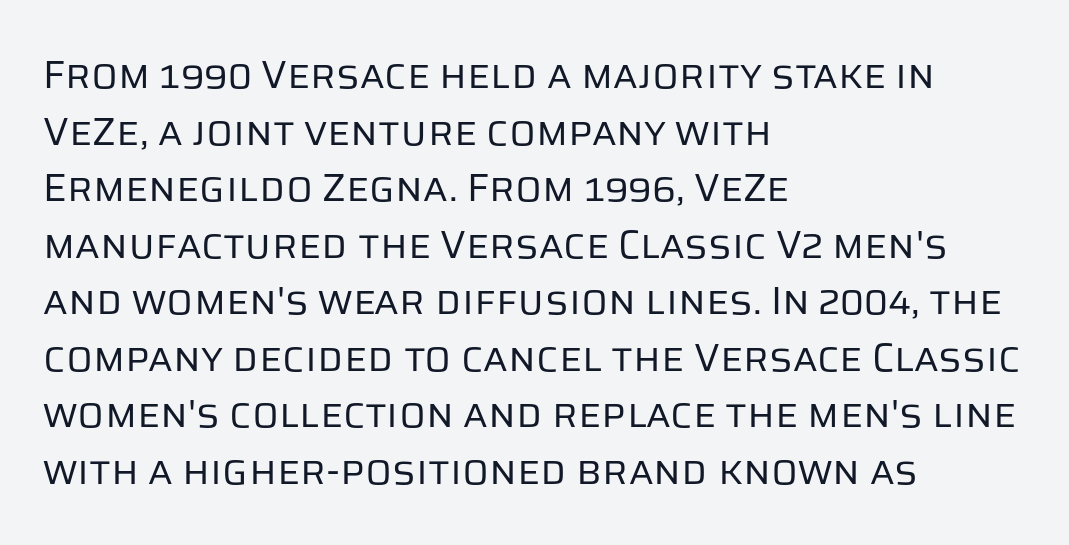
Posture: straight, roman, zero tilt. Check the space under the baseline: it is left empty. Varying glyph widths throughout — classic text-font behaviour. The gaps between neighbouring characters are ordinary and unremarkable. These lines are composed in type without serifs.
